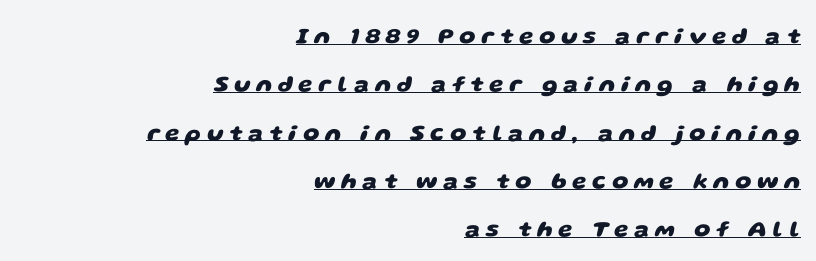
{"bold": "yes", "underline": "yes", "align": "right", "line_spacing": "loose", "line_spacing_ratio": 2.1, "letter_spacing": "wide", "letter_spacing_em": 0.25, "glyph_px": 23}
